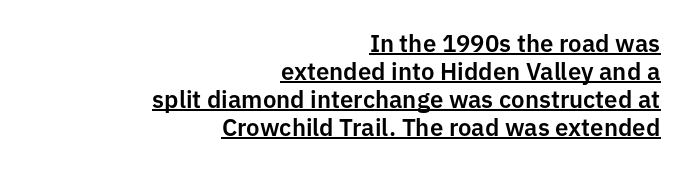
Q: Is the text italic (slanted)? A: No, it is upright.
Q: Is the text underlined? A: Yes.
Q: How is the paragraph aligned? A: Right-aligned.
Q: Is the spacing between letters normal or unusually wide? A: Normal.
